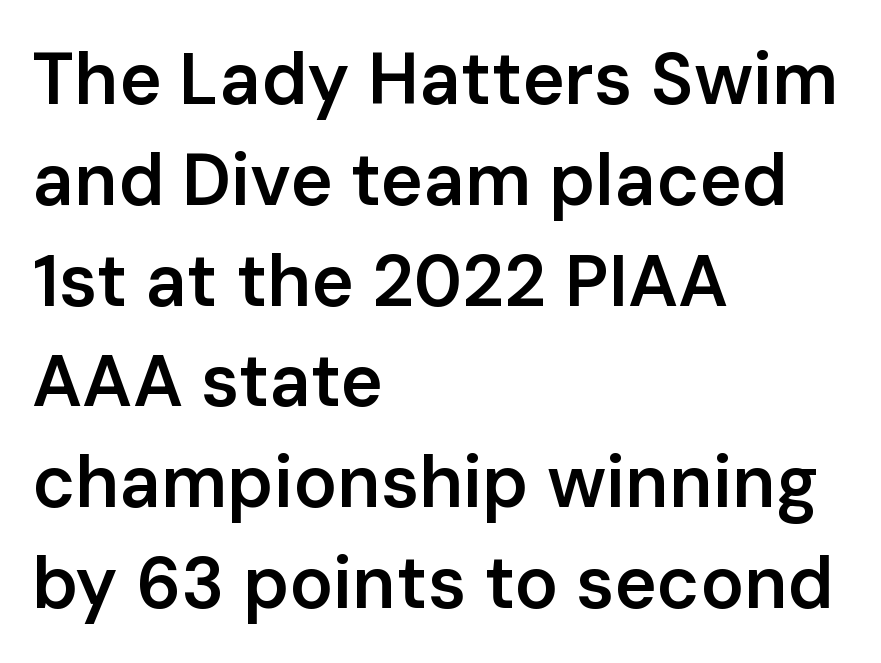
Q: Is the text bold? A: Semi-bold.
Q: Is the text italic (slanted)? A: No, it is upright.
Q: Is the typeface a serif or a sans-serif typeface? A: Sans-serif.
Q: Is the text underlined? A: No.
Q: How is the paragraph aligned? A: Left-aligned.
Q: Is the spacing between letters normal or unusually wide? A: Normal.
Q: Is the spacing between lines tight, normal or loose? A: Normal.
Q: Width (condensed, normal, or wide)? A: Normal.
Q: Stroke contrast? A: Low.
Q: x-height? A: Medium.
Q: Monospaced? A: No.
